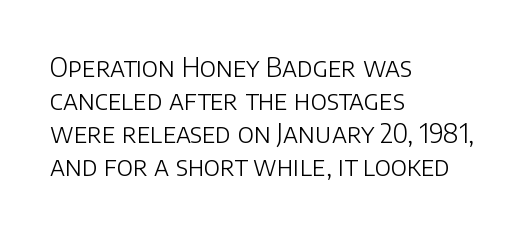
When letters stand straight like this, we call the style roman or upright. These lines sit exactly where default settings would place them. Students, note that the glyphs here touch the page at normal intervals. The passage shown is not bold in any degree. In CSS terms this would be text-align: left. Underlining? Definitely not there.
